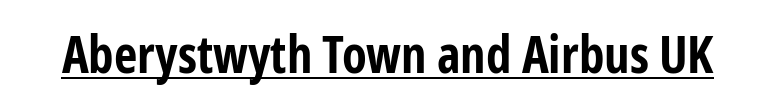
{"serif": "no", "italic": "no", "bold": "yes", "weight": "bold", "width": "condensed", "stroke_contrast": "low", "x_height": "medium", "monospaced": "no", "underline": "yes", "letter_spacing": "normal", "letter_spacing_em": 0.0, "glyph_px": 51}
